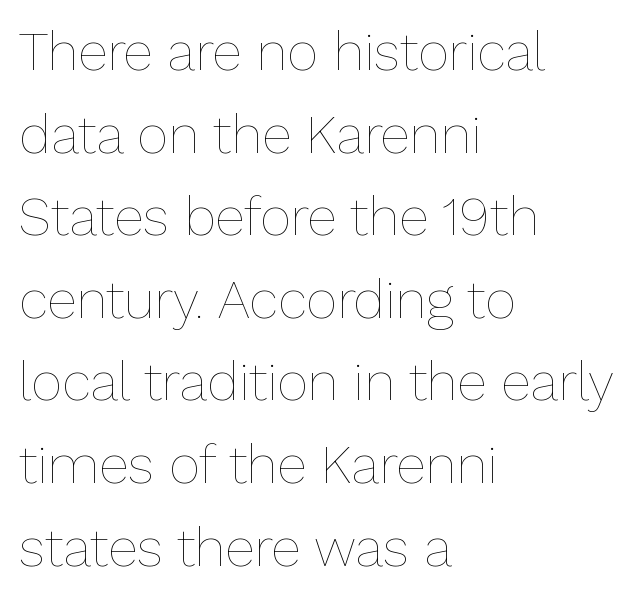
Q: Is the text bold? A: No.
Q: Is the text italic (slanted)? A: No, it is upright.
Q: Is the text underlined? A: No.
Q: How is the paragraph aligned? A: Left-aligned.
Q: Is the spacing between letters normal or unusually wide? A: Normal.
Q: Is the spacing between lines tight, normal or loose? A: Normal.
Q: Width (condensed, normal, or wide)? A: Normal.
Q: Stroke contrast? A: Low.
Q: x-height? A: Medium.
Q: Monospaced? A: No.
